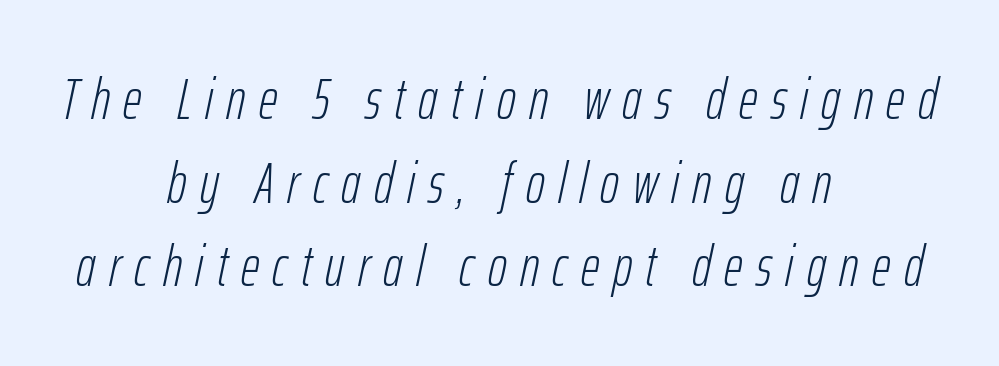
Looks like regular typesetting: each glyph gets only the width it needs. Reading down the block, each line starts at a different indent, mirrored at its end. The weight would be labelled regular, book, light, or lighter still. The lines sit at an ordinary, default distance from one another. Notice how the stems are inclined rather than vertical — that's the hallmark of italics. The foot of each line stays bare and open.
